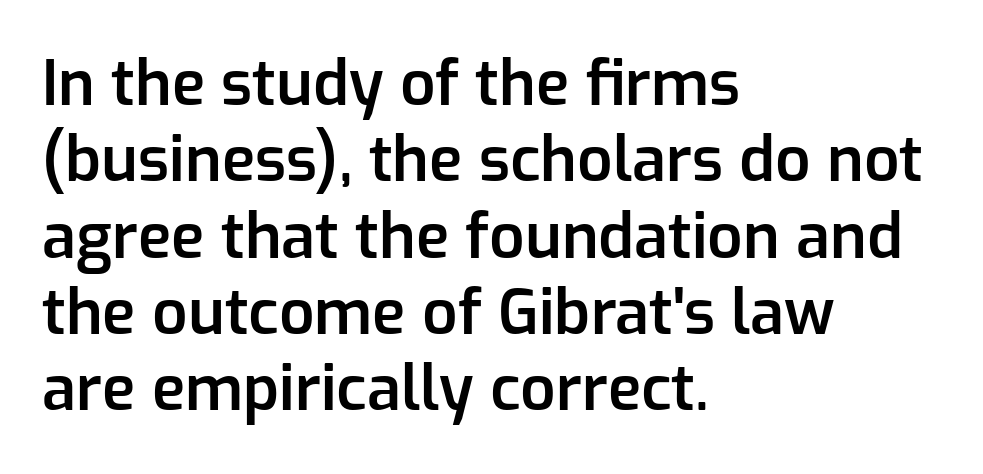
The image shows 62 px semibold sans-serif type, upright; set left-aligned, line spacing 1.23x, normal letter spacing, not underlined; low stroke contrast and a medium x-height.
